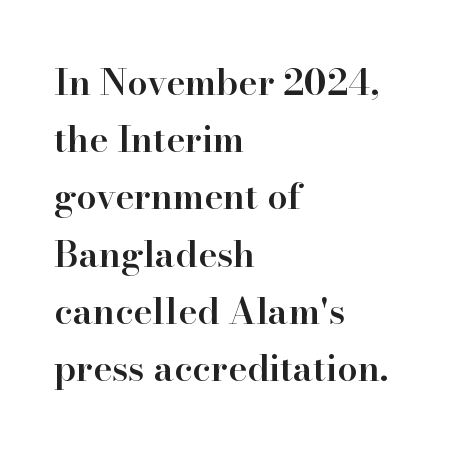
Q: Is the text bold? A: Semi-bold.
Q: Is the text italic (slanted)? A: No, it is upright.
Q: Is the typeface a serif or a sans-serif typeface? A: Serif.
Q: Is the text underlined? A: No.
Q: How is the paragraph aligned? A: Left-aligned.
Q: Is the spacing between letters normal or unusually wide? A: Normal.
Q: Is the spacing between lines tight, normal or loose? A: Normal.
Q: Width (condensed, normal, or wide)? A: Normal.
Q: Stroke contrast? A: High.
Q: x-height? A: Small.
Q: Monospaced? A: No.
